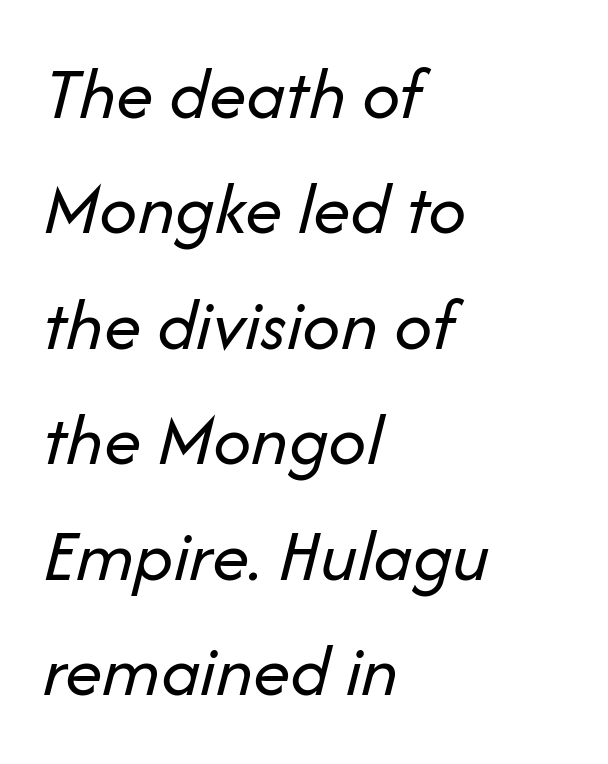
Q: Is the text bold? A: No.
Q: Is the text italic (slanted)? A: Yes, it leans right by about 14 degrees.
Q: Is the text underlined? A: No.
Q: How is the paragraph aligned? A: Left-aligned.
Q: Is the spacing between letters normal or unusually wide? A: Normal.
Q: Is the spacing between lines tight, normal or loose? A: Normal.
Q: Width (condensed, normal, or wide)? A: Normal.
Q: Stroke contrast? A: Low.
Q: x-height? A: Medium.
Q: Monospaced? A: No.
